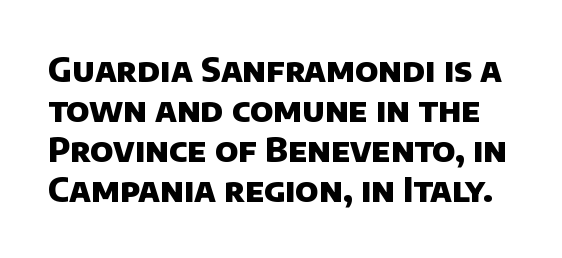
{"serif": "no", "bold": "yes", "weight": "heavy", "width": "normal", "stroke_contrast": "low", "x_height": "large", "monospaced": "no", "underline": "no", "line_spacing_ratio": 1.21, "letter_spacing": "normal", "letter_spacing_em": 0.0, "glyph_px": 33}
